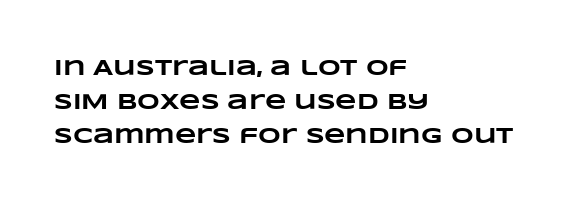
A student would call this left alignment; a typographer would say flush left, rag right. No extra tracking has been applied to these lines. The strip under each line holds only bare page. Notice how descenders clear the ascenders below comfortably — that's standard leading. As a designer I'd log this as weight 700, bold.
